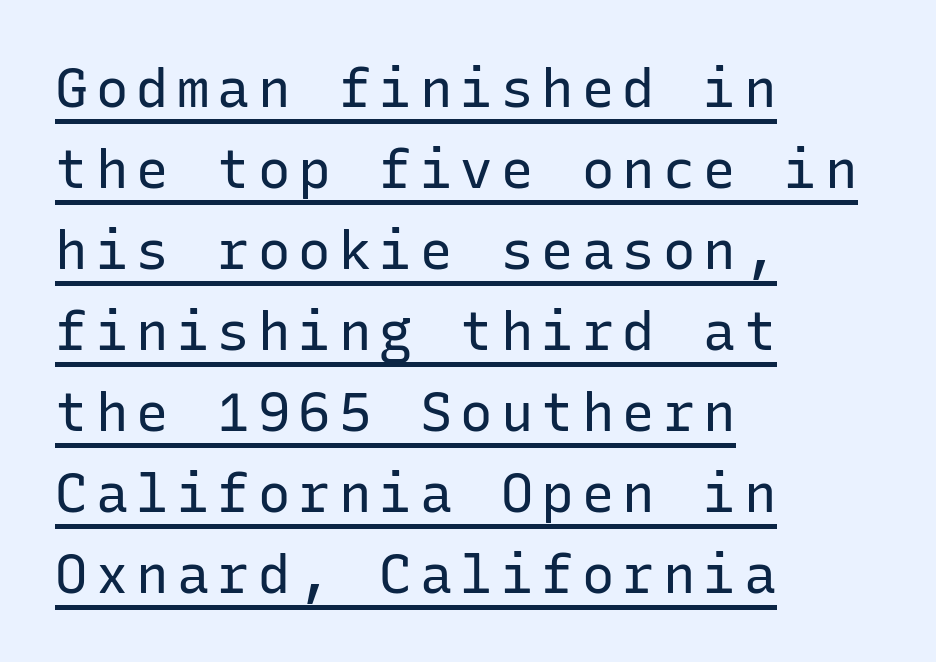
{"serif": "no", "italic": "no", "bold": "no", "weight": "regular", "width": "normal", "stroke_contrast": "low", "x_height": "medium", "monospaced": "yes", "underline": "yes", "align": "left", "line_spacing": "normal", "line_spacing_ratio": 1.5, "glyph_px": 54}
